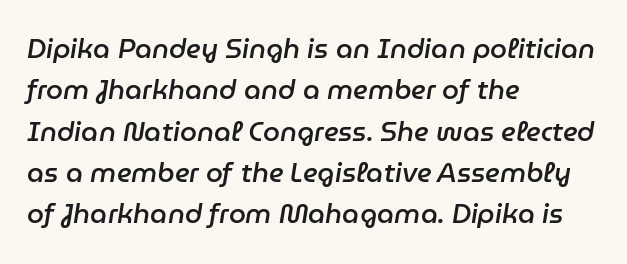
{"italic": "yes", "lean": "right", "slant_degrees": 9, "bold": "semi", "underline": "no", "align": "left", "line_spacing": "normal", "line_spacing_ratio": 1.53, "letter_spacing": "normal", "letter_spacing_em": 0.0, "glyph_px": 27}
